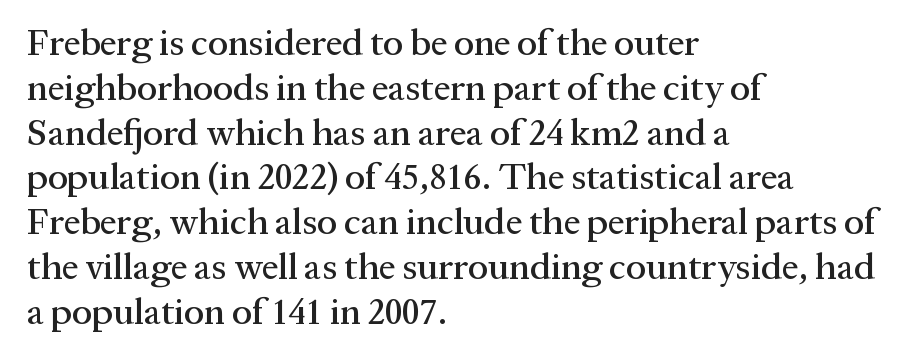
{"serif": "yes", "italic": "no", "width": "normal", "stroke_contrast": "medium", "x_height": "medium", "monospaced": "no", "underline": "no", "align": "left", "line_spacing_ratio": 1.21, "letter_spacing": "normal", "letter_spacing_em": 0.0, "glyph_px": 37}
